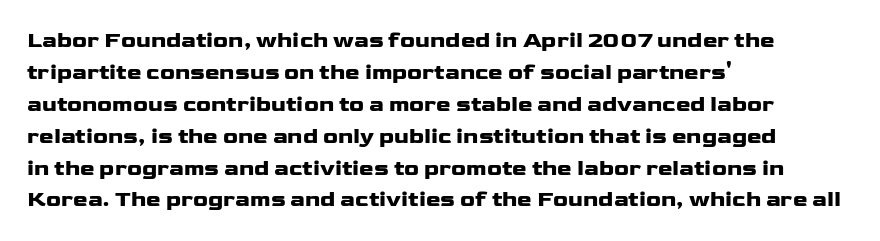
{"italic": "no", "bold": "yes", "underline": "no", "align": "left", "line_spacing": "normal", "line_spacing_ratio": 1.45, "letter_spacing": "normal", "letter_spacing_em": 0.0, "glyph_px": 22}
